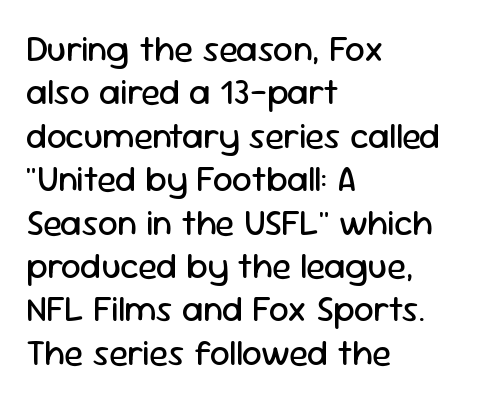
The image shows 35 px regular-weight sans-serif type, upright; set left-aligned, line spacing 1.24x, normal letter spacing, not underlined; low stroke contrast and a medium x-height.
